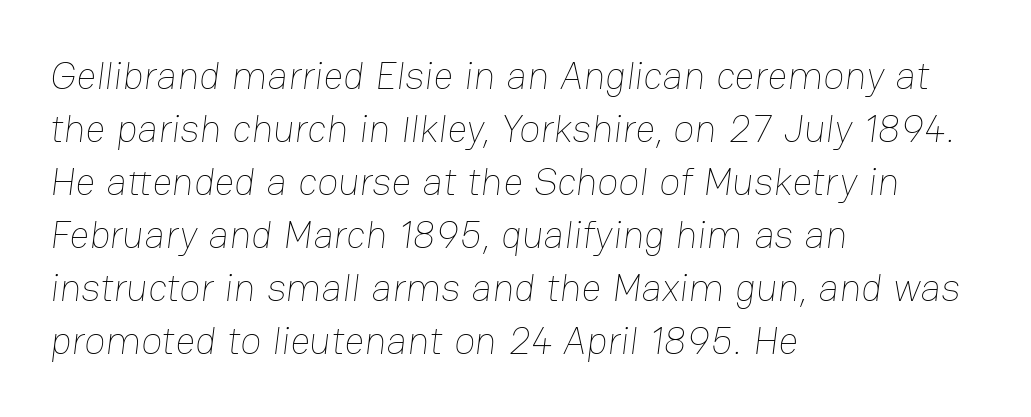
The rag falls on the right side of this text block. Honestly, the letter spacing is just normal — you wouldn't notice it. Heaviness? Minimal to ordinary, like unemphasized prose. Honestly, the row spacing looks completely unremarkable. A typesetter would call this proportional, since set widths differ per character.
